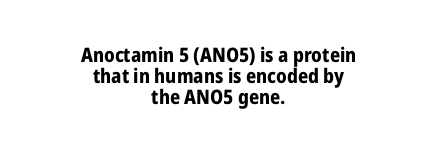
Every stem runs plumb, perpendicular to the baseline. The strokes are fattened all the way to bold. This sample trades vertical openness for compactness between lines. Layout note: lines centered.
